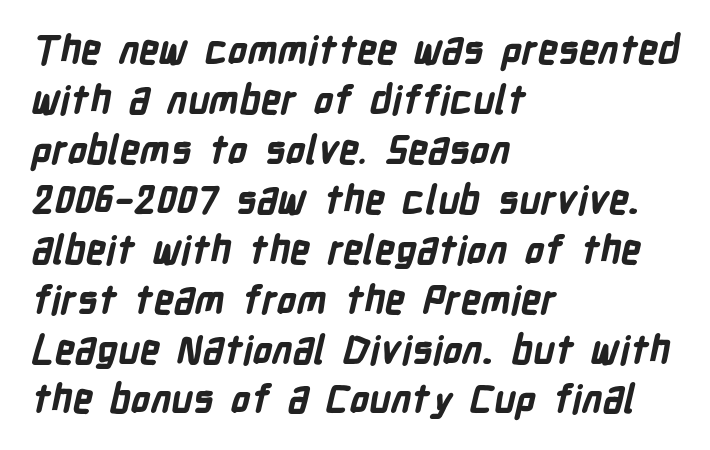
{"serif": "no", "bold": "yes", "weight": "bold", "width": "condensed", "stroke_contrast": "low", "x_height": "medium", "monospaced": "no", "underline": "no", "align": "left", "line_spacing": "normal", "line_spacing_ratio": 1.28, "letter_spacing": "normal", "letter_spacing_em": 0.0, "glyph_px": 39}
